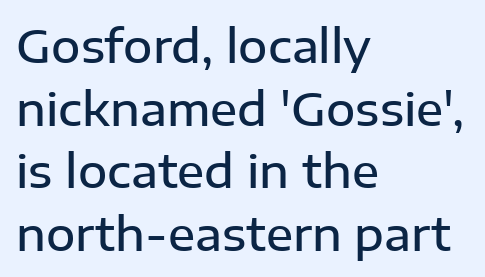
Q: Is the text bold? A: Semi-bold.
Q: Is the text italic (slanted)? A: No, it is upright.
Q: Is the typeface a serif or a sans-serif typeface? A: Sans-serif.
Q: Is the text underlined? A: No.
Q: How is the paragraph aligned? A: Left-aligned.
Q: Is the spacing between letters normal or unusually wide? A: Normal.
Q: Is the spacing between lines tight, normal or loose? A: Normal.
Q: Width (condensed, normal, or wide)? A: Normal.
Q: Stroke contrast? A: Low.
Q: x-height? A: Medium.
Q: Monospaced? A: No.
